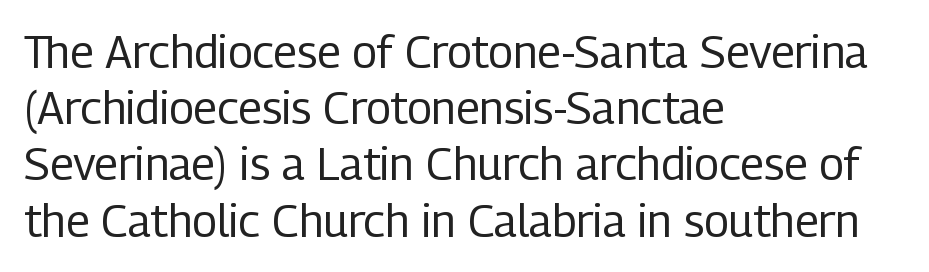
Q: Is the text bold? A: No.
Q: Is the text italic (slanted)? A: No, it is upright.
Q: Is the typeface a serif or a sans-serif typeface? A: Sans-serif.
Q: Is the text underlined? A: No.
Q: How is the paragraph aligned? A: Left-aligned.
Q: Is the spacing between letters normal or unusually wide? A: Normal.
Q: Is the spacing between lines tight, normal or loose? A: Normal.
Q: Width (condensed, normal, or wide)? A: Condensed.
Q: Stroke contrast? A: Low.
Q: x-height? A: Medium.
Q: Monospaced? A: No.
